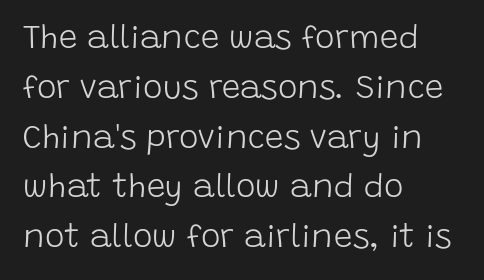
These lines were composed using upright roman letters. Counters stay open thanks to moderate or lighter strokes. The words here are not underlined. This sample has the flowing, uneven cadence of proportional lettering. Leading matches the norm, producing a regular column. Leftover space on each line is placed entirely after the last word.
